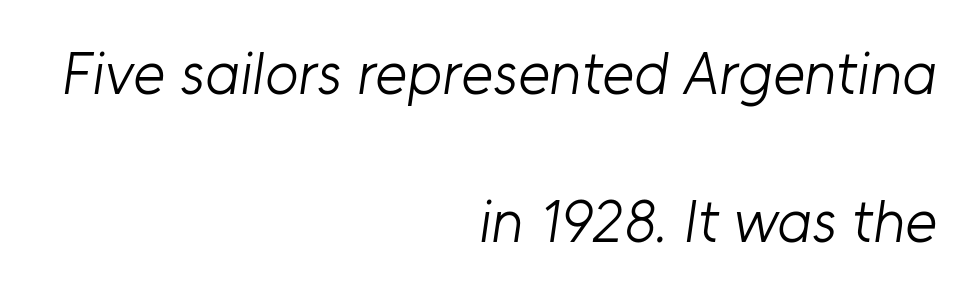
Q: Is the text bold? A: No.
Q: Is the typeface a serif or a sans-serif typeface? A: Sans-serif.
Q: Is the text underlined? A: No.
Q: How is the paragraph aligned? A: Right-aligned.
Q: Is the spacing between letters normal or unusually wide? A: Normal.
Q: Is the spacing between lines tight, normal or loose? A: Loose.
Q: Width (condensed, normal, or wide)? A: Normal.
Q: Stroke contrast? A: Low.
Q: x-height? A: Medium.
Q: Monospaced? A: No.
